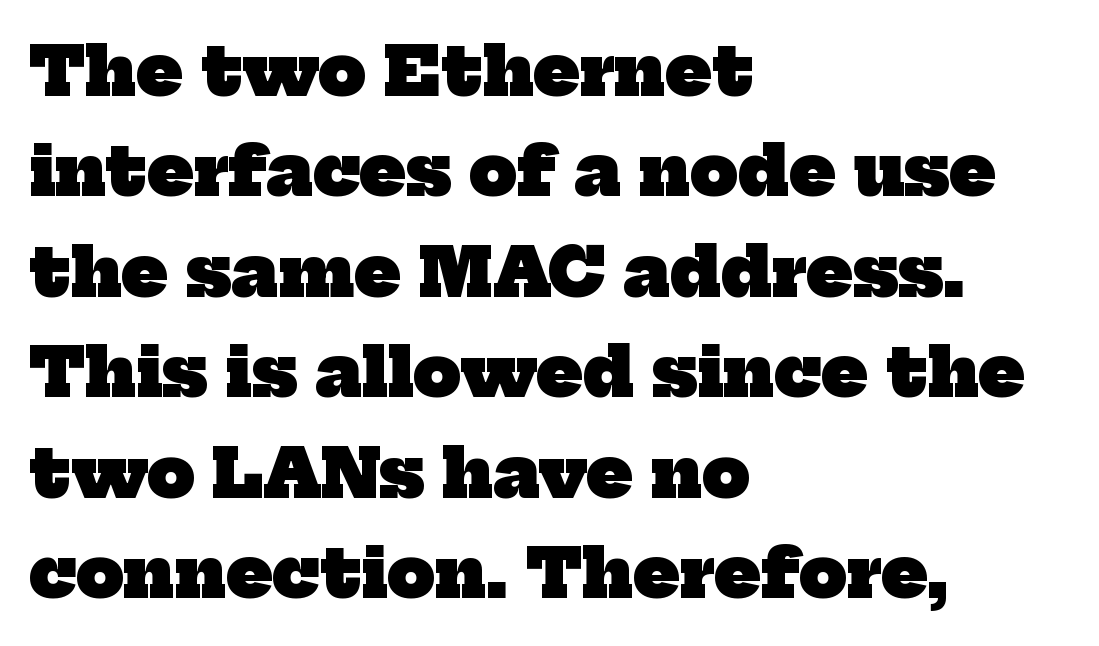
The image shows 67 px heavy serif type; set left-aligned, normal line spacing (1.5x), normal letter spacing, not underlined; low stroke contrast and a medium x-height.
